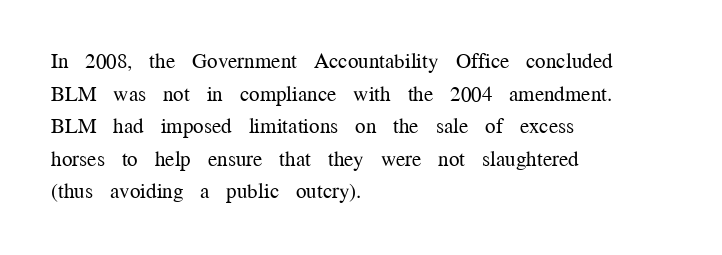
The axis of the letterforms is exactly vertical. Here the glyphs are tracked normally, forming tight word shapes. Descenders hang freely into open space. Line beginnings align vertically; line endings do not. The rows are spaced the way most documents space them.
